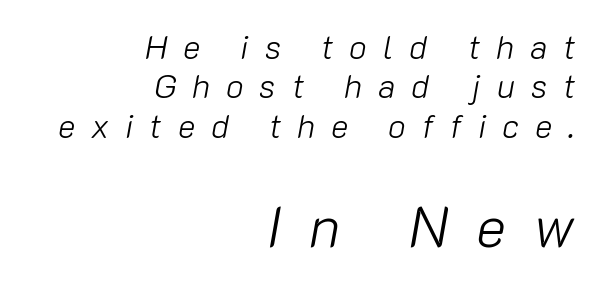
The image shows 57 px light type, italic (leaning right); set right-aligned, line spacing 1.19x, unusually wide letter spacing (+0.48 em), not underlined; the second (bottom) block is 1.73x larger; low stroke contrast and a medium x-height.
